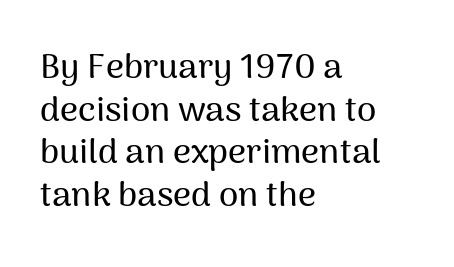
The image shows 35 px sans-serif type, upright; set left-aligned, line spacing 1.22x, normal letter spacing, not underlined; medium stroke contrast and a medium x-height.
